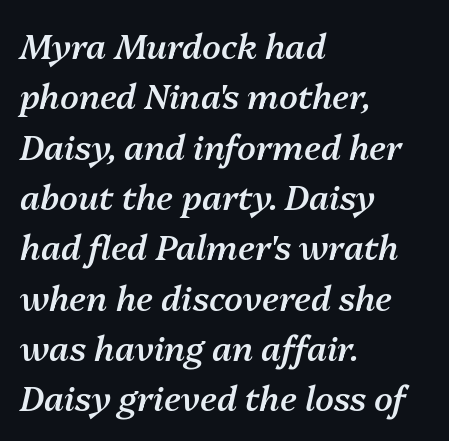
Q: Is the text bold? A: Semi-bold.
Q: Is the text italic (slanted)? A: Yes, it leans right by about 13 degrees.
Q: Is the text underlined? A: No.
Q: How is the paragraph aligned? A: Left-aligned.
Q: Is the spacing between letters normal or unusually wide? A: Normal.
Q: Is the spacing between lines tight, normal or loose? A: Normal.
Q: Width (condensed, normal, or wide)? A: Normal.
Q: Stroke contrast? A: Medium.
Q: x-height? A: Medium.
Q: Monospaced? A: No.
